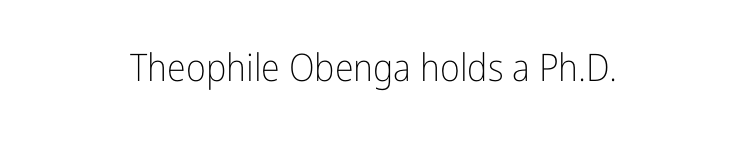
Is there any slant? The stems are plumb. A centered setting, common on invitations and titles, is used for this passage. Stroke thickness stays within the range of a standard reading face or lighter. This sample has the flowing, uneven cadence of proportional lettering.
